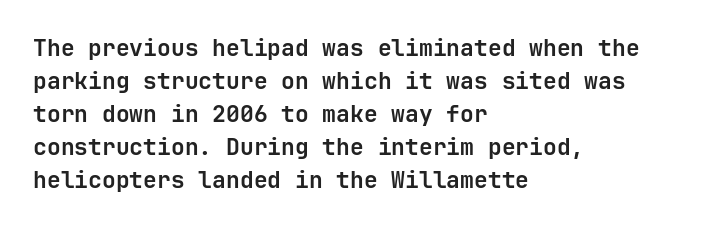
{"italic": "no", "bold": "yes", "underline": "no", "align": "left", "line_spacing": "normal", "line_spacing_ratio": 1.44, "letter_spacing": "normal", "letter_spacing_em": 0.0, "glyph_px": 23}
